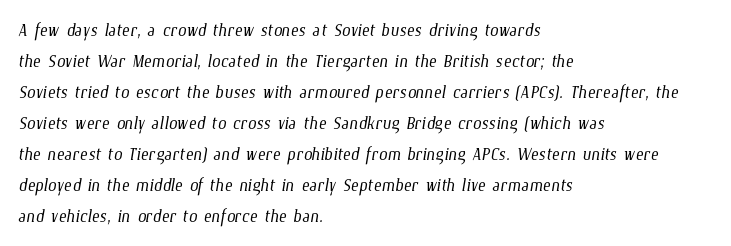
{"bold": "no", "underline": "no", "align": "left", "line_spacing": "normal", "line_spacing_ratio": 1.29, "letter_spacing": "normal", "letter_spacing_em": 0.0, "glyph_px": 24}
